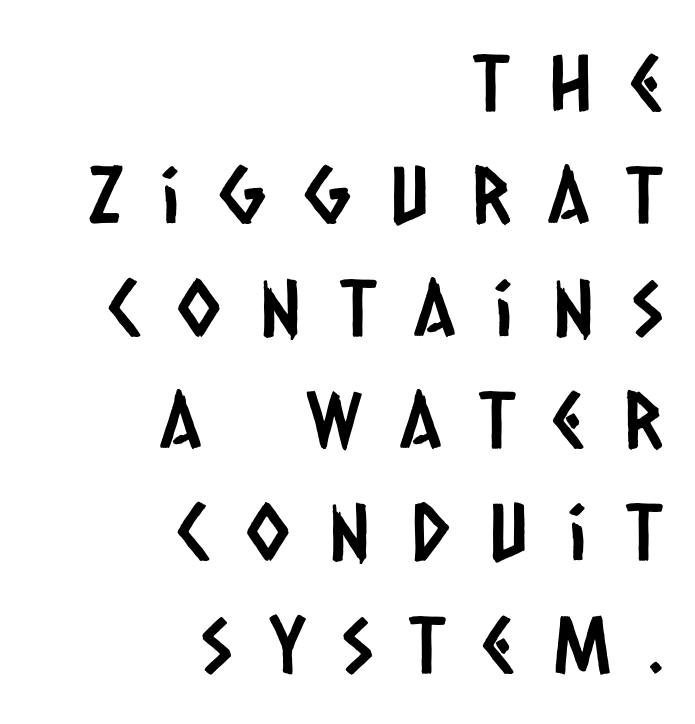
Q: Is the typeface a serif or a sans-serif typeface? A: Sans-serif.
Q: Is the text underlined? A: No.
Q: How is the paragraph aligned? A: Right-aligned.
Q: Is the spacing between letters normal or unusually wide? A: Unusually wide.
Q: Is the spacing between lines tight, normal or loose? A: Normal.
Q: Width (condensed, normal, or wide)? A: Condensed.
Q: Stroke contrast? A: Low.
Q: x-height? A: Large.
Q: Monospaced? A: No.
